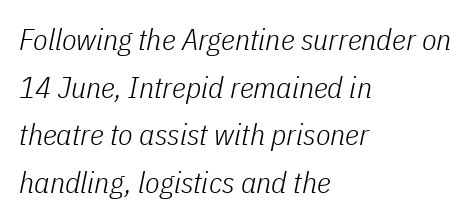
{"italic": "yes", "lean": "right", "slant_degrees": 11, "bold": "no", "weight": "light", "width": "condensed", "stroke_contrast": "low", "x_height": "medium", "monospaced": "no", "underline": "no", "align": "left", "line_spacing": "normal", "line_spacing_ratio": 1.59, "letter_spacing": "normal", "letter_spacing_em": 0.0, "glyph_px": 30}
